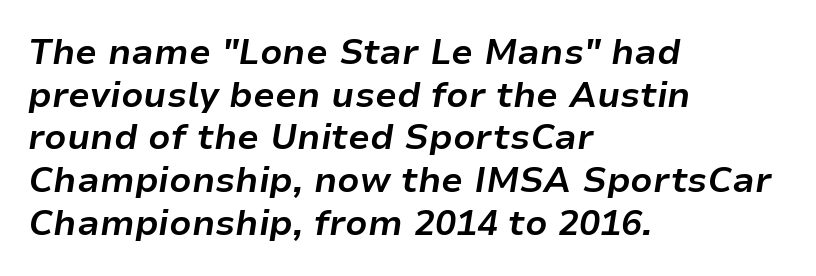
Q: Is the text bold? A: Yes.
Q: Is the text italic (slanted)? A: Yes, it leans right by about 9 degrees.
Q: Is the text underlined? A: No.
Q: How is the paragraph aligned? A: Left-aligned.
Q: Is the spacing between letters normal or unusually wide? A: Normal.
Q: Width (condensed, normal, or wide)? A: Normal.
Q: Stroke contrast? A: Low.
Q: x-height? A: Medium.
Q: Monospaced? A: No.
